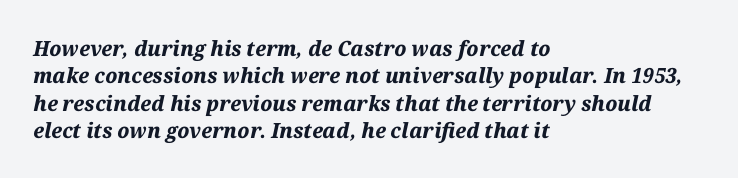
{"italic": "yes", "lean": "right", "slant_degrees": 12, "bold": "yes", "underline": "no", "align": "left", "line_spacing": "normal", "line_spacing_ratio": 1.3, "letter_spacing": "normal", "letter_spacing_em": 0.0, "glyph_px": 21}
